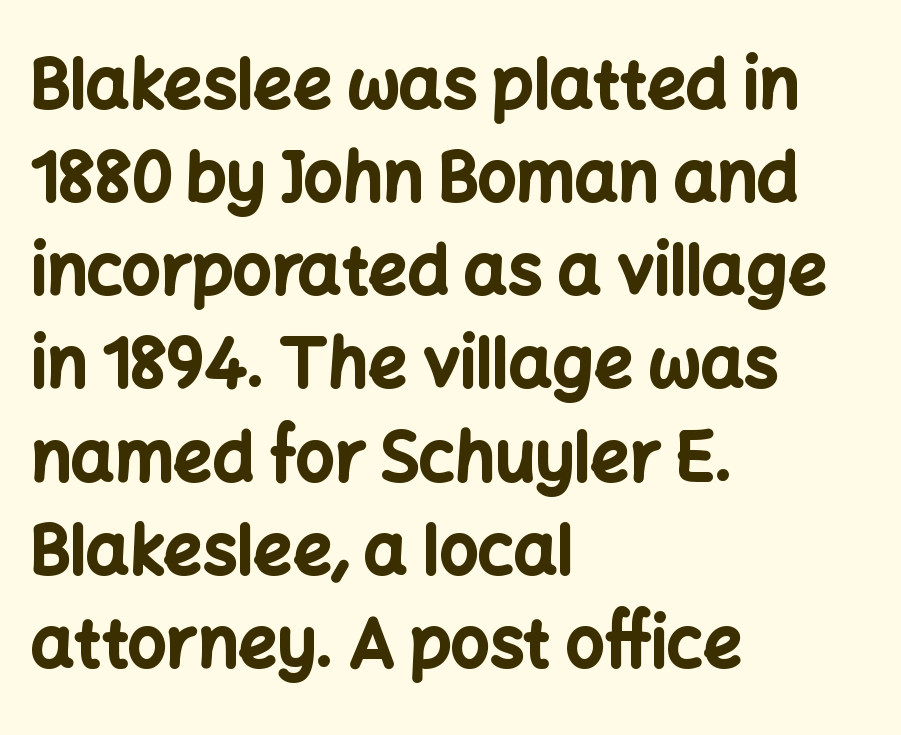
Q: Is the text bold? A: Yes.
Q: Is the text italic (slanted)? A: No, it is upright.
Q: Is the typeface a serif or a sans-serif typeface? A: Sans-serif.
Q: Is the text underlined? A: No.
Q: How is the paragraph aligned? A: Left-aligned.
Q: Is the spacing between letters normal or unusually wide? A: Normal.
Q: Is the spacing between lines tight, normal or loose? A: Normal.
Q: Width (condensed, normal, or wide)? A: Normal.
Q: Stroke contrast? A: Low.
Q: x-height? A: Medium.
Q: Monospaced? A: No.
